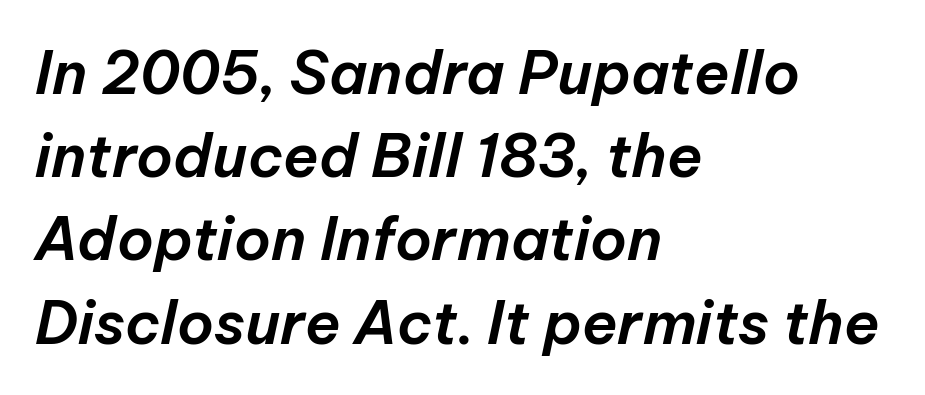
The image shows 59 px text type, italic (leaning right); set left-aligned, normal line spacing (1.41x), normal letter spacing, not underlined; low stroke contrast and a medium x-height.
